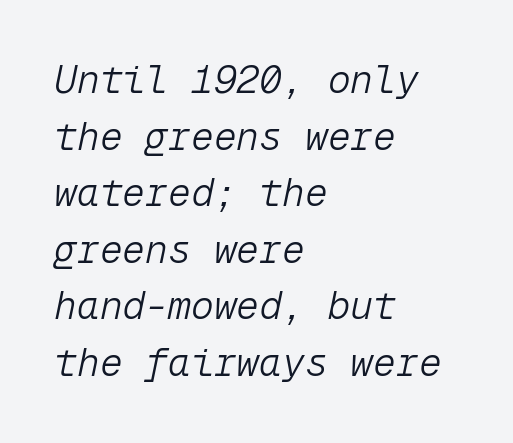
The gap between lines stays unmarked. When letters slant like this, we call the style italic. These lines are rendered in a fixed-pitch font. Horizontal bands of white between lines are of average thickness. Caption: multi-line text, flush left, ragged right.
